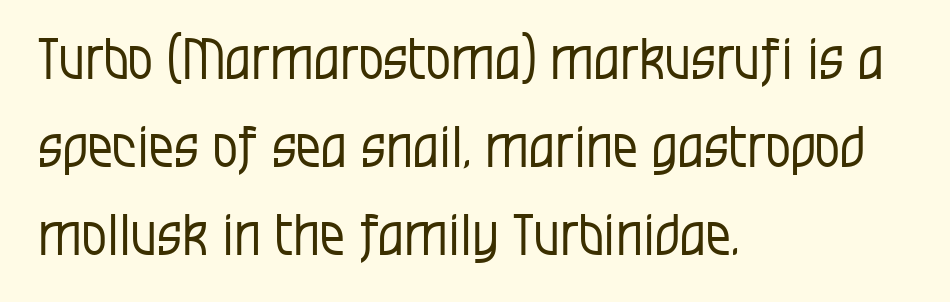
Q: Is the text bold? A: No.
Q: Is the text italic (slanted)? A: No, it is upright.
Q: Is the typeface a serif or a sans-serif typeface? A: Sans-serif.
Q: Is the text underlined? A: No.
Q: How is the paragraph aligned? A: Left-aligned.
Q: Is the spacing between letters normal or unusually wide? A: Normal.
Q: Is the spacing between lines tight, normal or loose? A: Normal.
Q: Width (condensed, normal, or wide)? A: Condensed.
Q: Stroke contrast? A: Low.
Q: x-height? A: Large.
Q: Monospaced? A: No.
